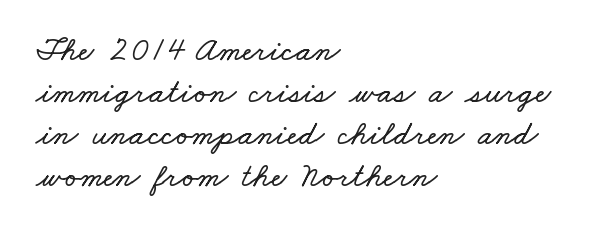
The image shows 34 px wide type; set left-aligned, line spacing 1.24x, normal letter spacing, not underlined; low stroke contrast and a small x-height.
